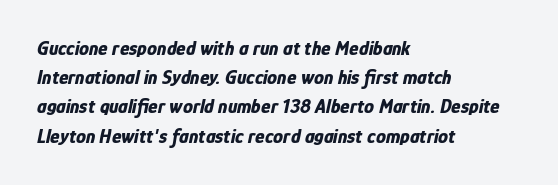
I'd describe the lettering as bold — thick and assertive. The specimen reads as italic at a glance. The words here are not underlined. Honestly, the row spacing looks completely unremarkable.
